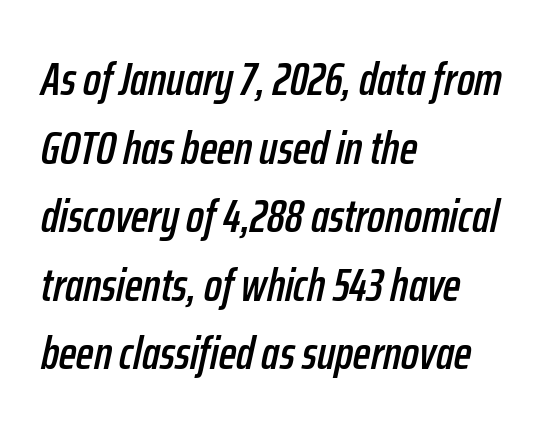
The image shows 47 px condensed type, italic (leaning right); set left-aligned, normal line spacing (1.46x), normal letter spacing, not underlined; low stroke contrast and a medium x-height.
